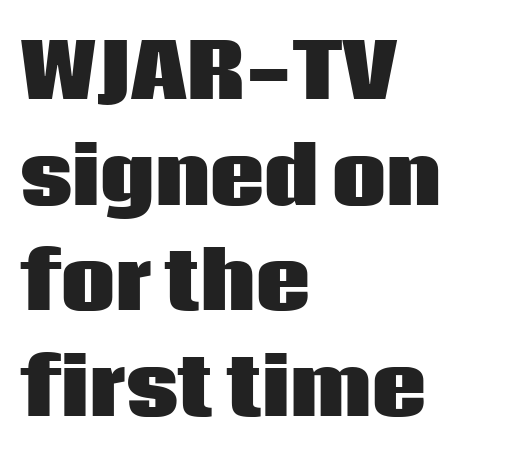
Q: Is the text bold? A: Yes.
Q: Is the text italic (slanted)? A: No, it is upright.
Q: Is the typeface a serif or a sans-serif typeface? A: Sans-serif.
Q: Is the text underlined? A: No.
Q: How is the paragraph aligned? A: Left-aligned.
Q: Is the spacing between letters normal or unusually wide? A: Normal.
Q: Is the spacing between lines tight, normal or loose? A: Normal.
Q: Width (condensed, normal, or wide)? A: Normal.
Q: Stroke contrast? A: Low.
Q: x-height? A: Large.
Q: Monospaced? A: No.
